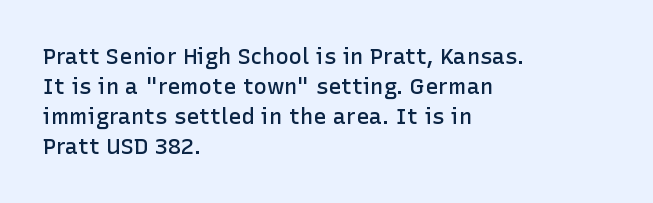
In terms of letterspacing, this is plain default setting. Underlining? Definitely not there. The rendering anchors every line to the left-hand side. Style check: upright.
